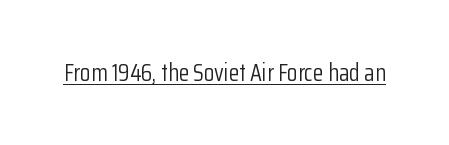
The image shows 24 px text type, upright; set normal letter spacing, underlined.
